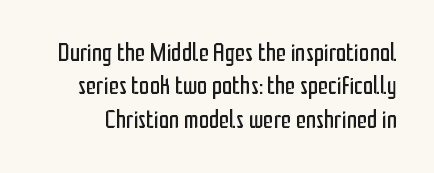
Q: Is the text bold? A: No.
Q: Is the text italic (slanted)? A: No, it is upright.
Q: Is the text underlined? A: No.
Q: Is the spacing between letters normal or unusually wide? A: Normal.
Q: Is the spacing between lines tight, normal or loose? A: Normal.
